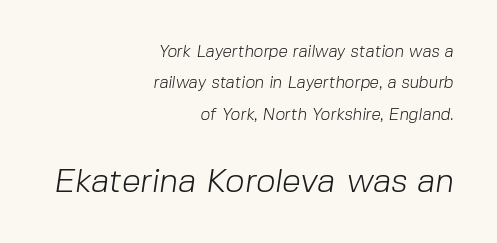
The image shows 34 px light sans-serif type; set right-aligned, line spacing 1.85x, normal letter spacing, not underlined; the second (bottom) block is 2.0x larger; low stroke contrast and a medium x-height.
